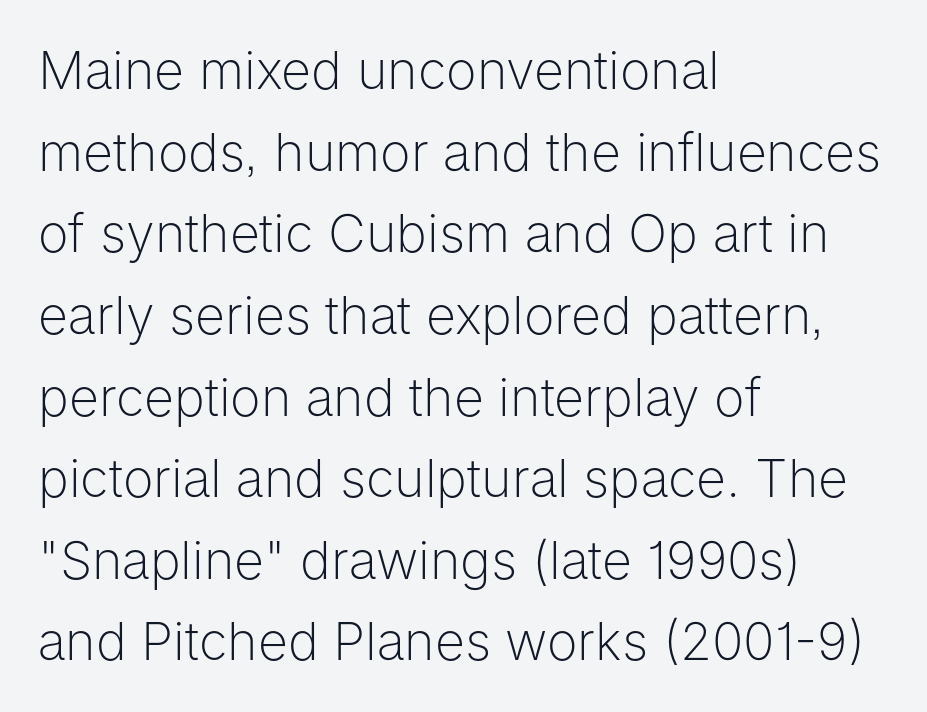
Compared with a centered layout, this one pins lines to the left instead. The type is set solid horizontally, with unmodified tracking. Classification — sans serif. The typesetting does not lean heavy: it is not bold.
